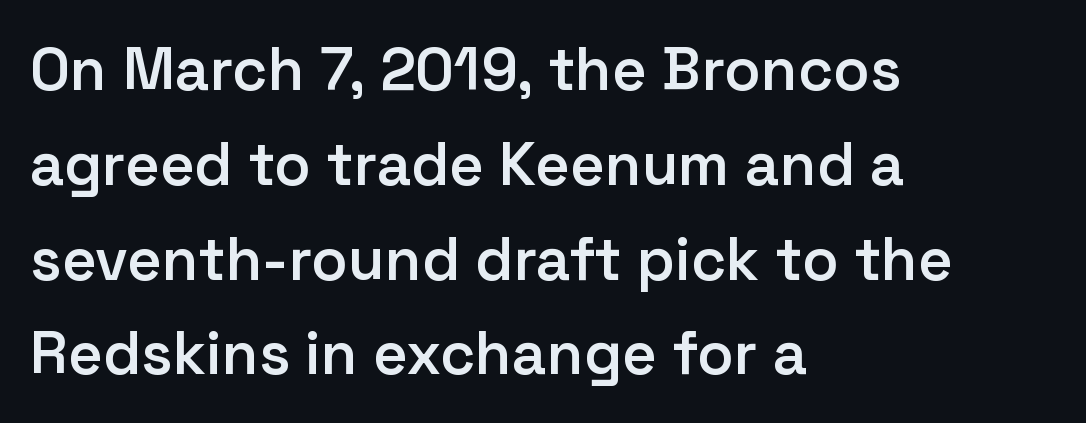
Q: Is the text bold? A: Semi-bold.
Q: Is the text italic (slanted)? A: No, it is upright.
Q: Is the typeface a serif or a sans-serif typeface? A: Sans-serif.
Q: Is the text underlined? A: No.
Q: How is the paragraph aligned? A: Left-aligned.
Q: Is the spacing between letters normal or unusually wide? A: Normal.
Q: Is the spacing between lines tight, normal or loose? A: Normal.
Q: Width (condensed, normal, or wide)? A: Normal.
Q: Stroke contrast? A: Low.
Q: x-height? A: Medium.
Q: Monospaced? A: No.
